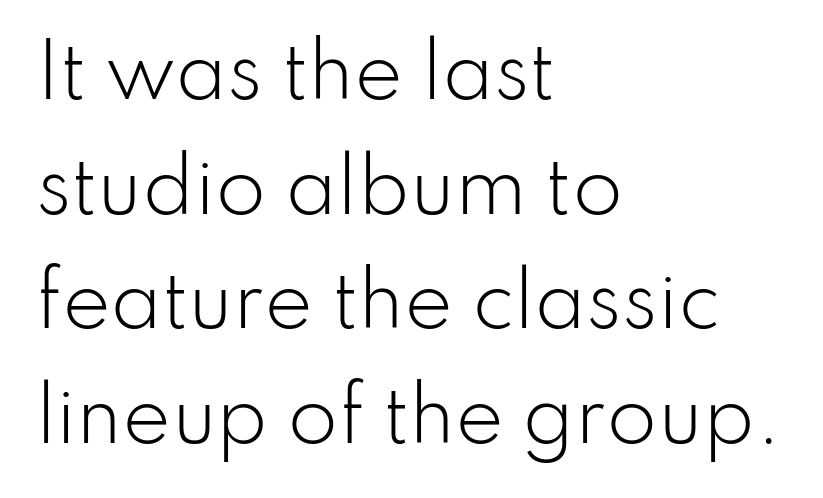
{"serif": "no", "italic": "no", "bold": "no", "weight": "light", "width": "normal", "stroke_contrast": "low", "x_height": "small", "monospaced": "no", "underline": "no", "align": "left", "line_spacing": "normal", "line_spacing_ratio": 1.57, "letter_spacing": "normal", "letter_spacing_em": 0.0, "glyph_px": 73}
